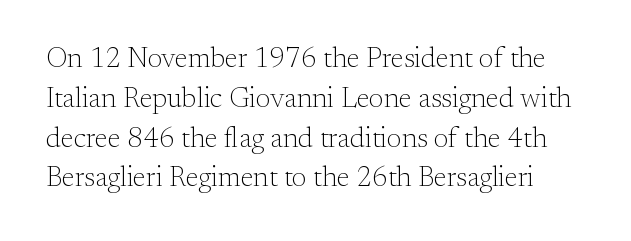
Q: Is the text bold? A: No.
Q: Is the text italic (slanted)? A: No, it is upright.
Q: Is the typeface a serif or a sans-serif typeface? A: Serif.
Q: Is the text underlined? A: No.
Q: Is the spacing between letters normal or unusually wide? A: Normal.
Q: Is the spacing between lines tight, normal or loose? A: Normal.
Q: Width (condensed, normal, or wide)? A: Normal.
Q: Stroke contrast? A: Medium.
Q: x-height? A: Small.
Q: Monospaced? A: No.
